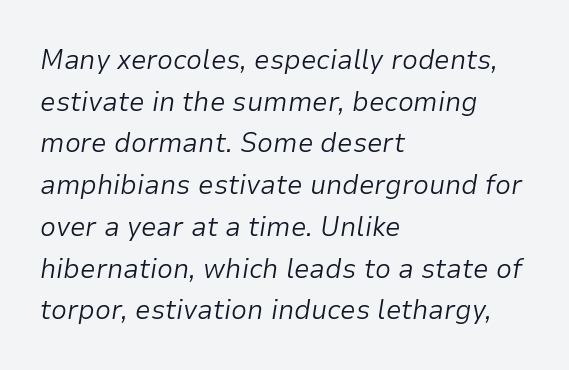
{"italic": "yes", "lean": "right", "slant_degrees": 9, "bold": "no", "weight": "light", "width": "normal", "stroke_contrast": "low", "x_height": "medium", "monospaced": "no", "underline": "no", "align": "left", "line_spacing": "normal", "line_spacing_ratio": 1.49, "letter_spacing": "normal", "letter_spacing_em": 0.0, "glyph_px": 28}
